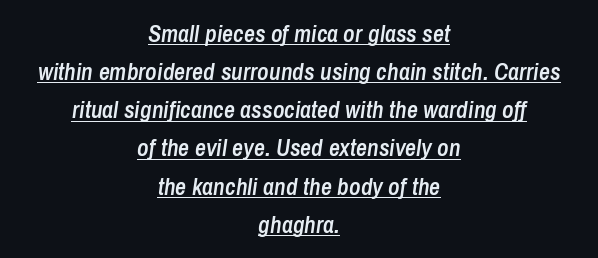
Q: Is the text bold? A: Semi-bold.
Q: Is the text italic (slanted)? A: Yes, it leans right by about 8 degrees.
Q: Is the text underlined? A: Yes.
Q: How is the paragraph aligned? A: Centered.
Q: Is the spacing between letters normal or unusually wide? A: Normal.
Q: Is the spacing between lines tight, normal or loose? A: Normal.
